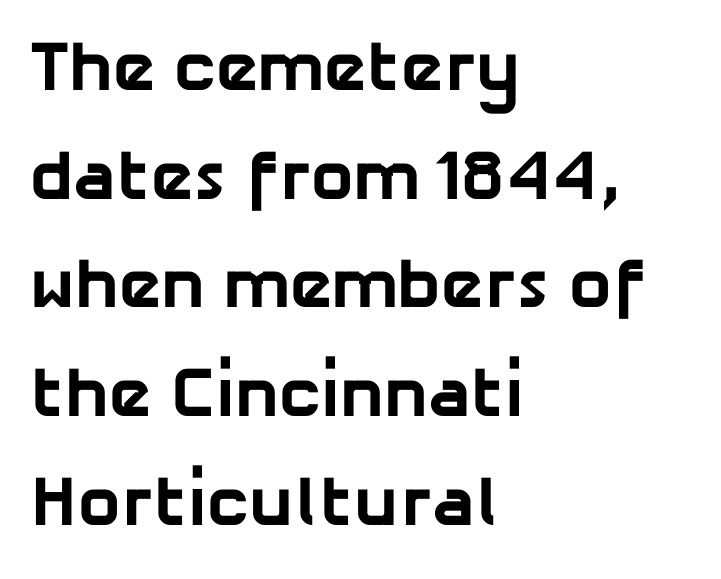
Q: Is the text bold? A: Yes.
Q: Is the typeface a serif or a sans-serif typeface? A: Sans-serif.
Q: Is the text underlined? A: No.
Q: How is the paragraph aligned? A: Left-aligned.
Q: Is the spacing between letters normal or unusually wide? A: Normal.
Q: Is the spacing between lines tight, normal or loose? A: Normal.
Q: Width (condensed, normal, or wide)? A: Normal.
Q: Stroke contrast? A: Low.
Q: x-height? A: Medium.
Q: Monospaced? A: No.
